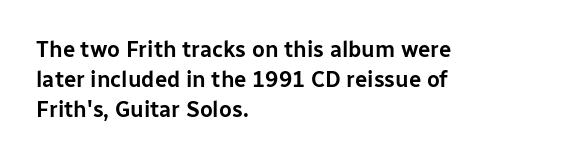
Decoration check: the copy has no underline. A roman cut, with each character standing at attention. The line-height multiplier appears to be the usual default. In CSS terms this would be text-align: left. Words appear dense and cohesive because spacing is normal.
